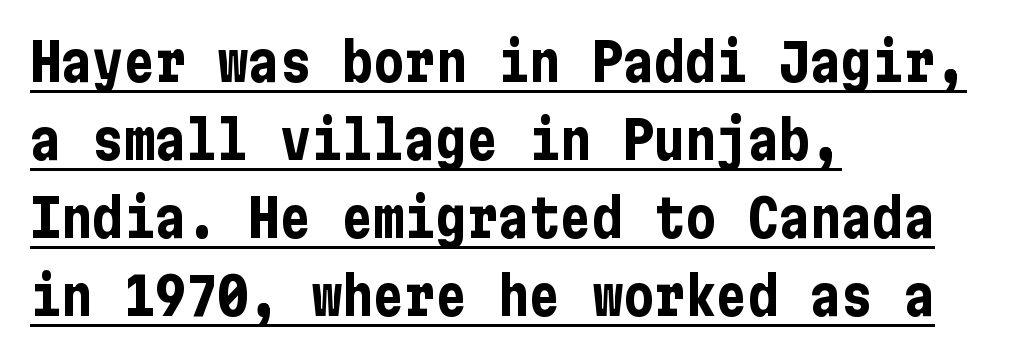
The image shows 52 px bold, condensed sans-serif type, upright; set left-aligned, normal line spacing (1.5x), normal letter spacing, underlined; low stroke contrast and a medium x-height.
